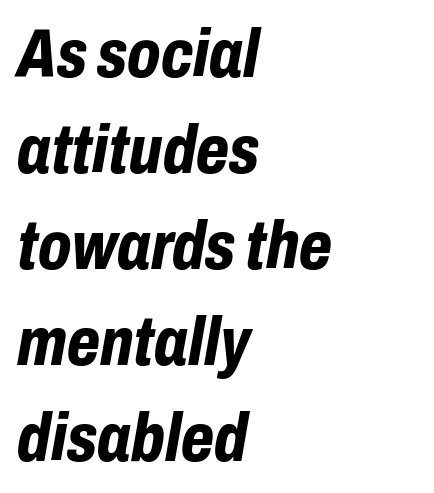
{"italic": "yes", "lean": "right", "slant_degrees": 10, "bold": "yes", "weight": "bold", "width": "condensed", "stroke_contrast": "low", "x_height": "medium", "monospaced": "no", "underline": "no", "align": "left", "line_spacing": "normal", "line_spacing_ratio": 1.41, "letter_spacing": "normal", "letter_spacing_em": 0.0, "glyph_px": 68}
